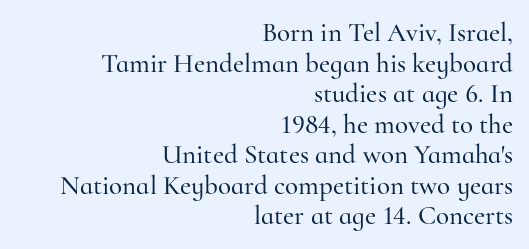
Q: Is the text italic (slanted)? A: No, it is upright.
Q: Is the text underlined? A: No.
Q: How is the paragraph aligned? A: Right-aligned.
Q: Is the spacing between letters normal or unusually wide? A: Normal.
Q: Is the spacing between lines tight, normal or loose? A: Tight.
